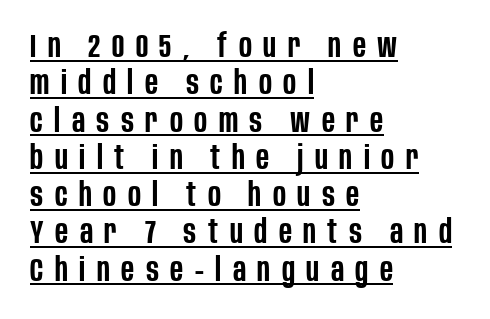
Q: Is the text bold? A: Semi-bold.
Q: Is the text italic (slanted)? A: No, it is upright.
Q: Is the typeface a serif or a sans-serif typeface? A: Sans-serif.
Q: Is the text underlined? A: Yes.
Q: How is the paragraph aligned? A: Left-aligned.
Q: Is the spacing between letters normal or unusually wide? A: Unusually wide.
Q: Is the spacing between lines tight, normal or loose? A: Tight.
Q: Width (condensed, normal, or wide)? A: Condensed.
Q: Stroke contrast? A: Low.
Q: x-height? A: Large.
Q: Monospaced? A: No.
